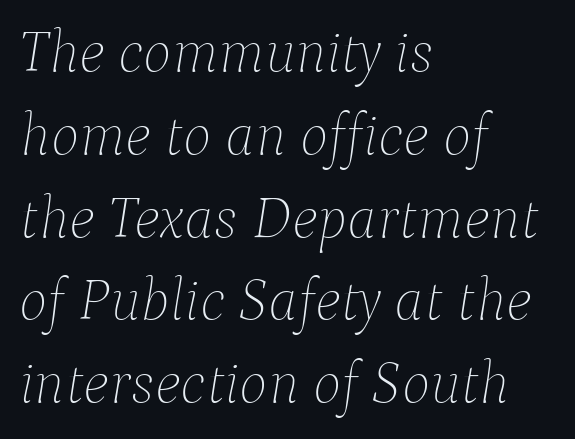
The image shows 60 px thin type, italic (leaning right); set left-aligned, normal line spacing (1.38x), normal letter spacing, not underlined; low stroke contrast and a medium x-height.
